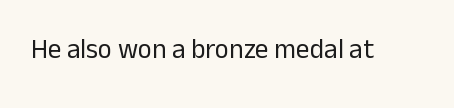
The image shows 27 px text type, upright; set normal letter spacing, not underlined.
